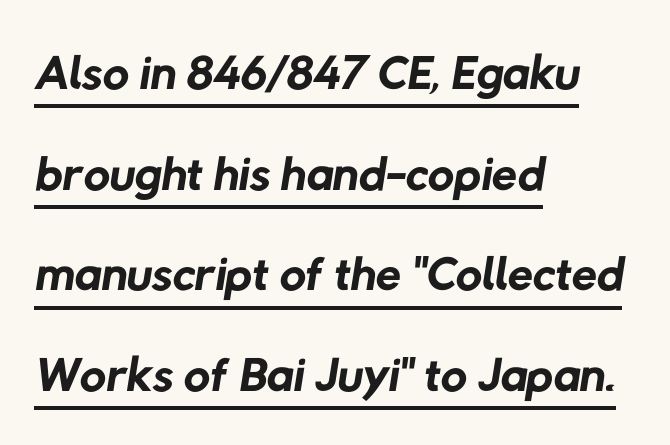
Q: Is the text bold? A: No.
Q: Is the typeface a serif or a sans-serif typeface? A: Sans-serif.
Q: Is the text underlined? A: Yes.
Q: How is the paragraph aligned? A: Left-aligned.
Q: Is the spacing between letters normal or unusually wide? A: Normal.
Q: Is the spacing between lines tight, normal or loose? A: Normal.
Q: Width (condensed, normal, or wide)? A: Normal.
Q: Stroke contrast? A: Low.
Q: x-height? A: Medium.
Q: Monospaced? A: No.
